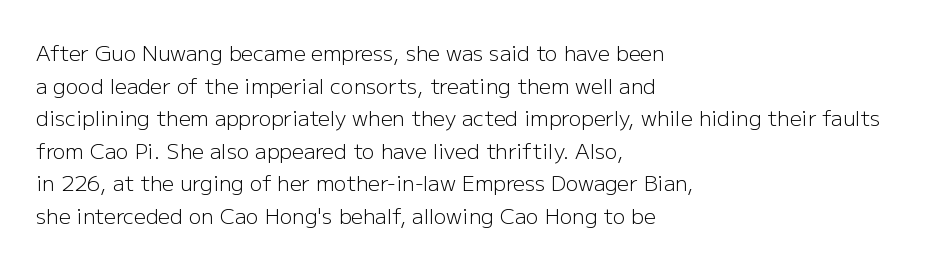
The axis of the letterforms is exactly vertical. Here the glyphs are tracked normally, forming tight word shapes. Descenders hang freely into open space. Line beginnings align vertically; line endings do not. The rows are spaced the way most documents space them.
